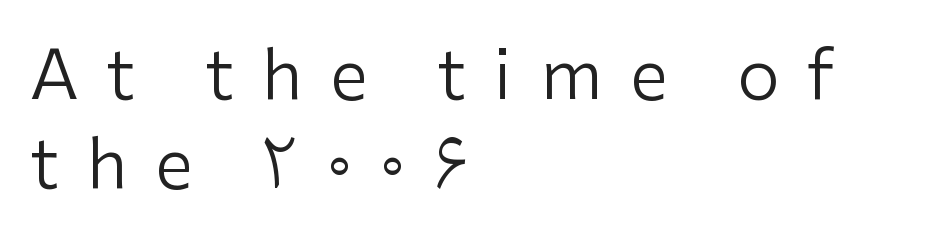
{"serif": "no", "italic": "no", "bold": "no", "weight": "regular", "width": "normal", "stroke_contrast": "low", "x_height": "medium", "monospaced": "no", "underline": "no", "align": "left", "line_spacing": "normal", "line_spacing_ratio": 1.31, "letter_spacing": "wide", "letter_spacing_em": 0.41, "glyph_px": 68}
